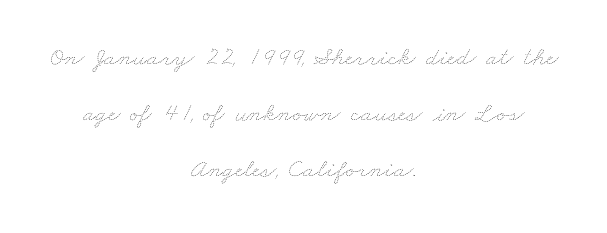
The image shows 26 px text type; set centered, loose line spacing (2.15x), normal letter spacing, not underlined.
